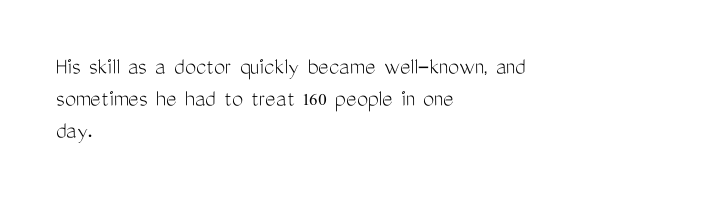
Glance below the letters and you will spot only blank space. The weight tops out at a normal text grade. Teacher's note: observe the even left margin — that is flush-left alignment. Interline gaps are of average width in this sample. In terms of posture, this sample is upright.
